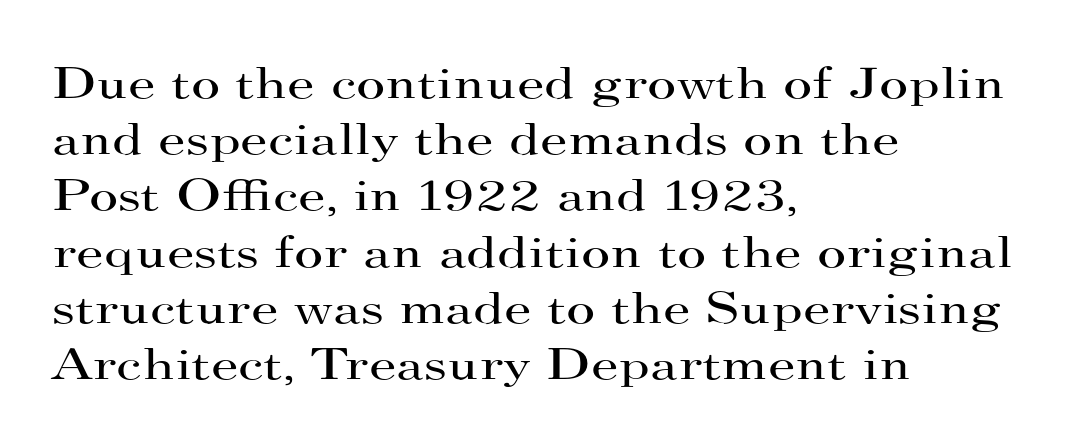
Q: Is the text bold? A: No.
Q: Is the text italic (slanted)? A: No, it is upright.
Q: Is the typeface a serif or a sans-serif typeface? A: Serif.
Q: Is the text underlined? A: No.
Q: How is the paragraph aligned? A: Left-aligned.
Q: Is the spacing between letters normal or unusually wide? A: Normal.
Q: Is the spacing between lines tight, normal or loose? A: Normal.
Q: Width (condensed, normal, or wide)? A: Wide.
Q: Stroke contrast? A: High.
Q: x-height? A: Small.
Q: Monospaced? A: No.
